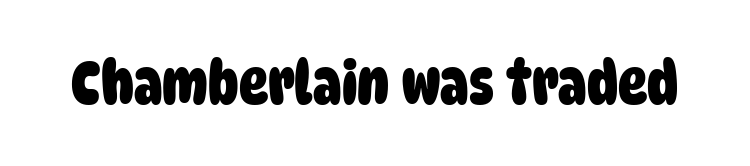
The image shows 61 px heavy, condensed sans-serif type; set normal letter spacing, not underlined; low stroke contrast and a large x-height.
